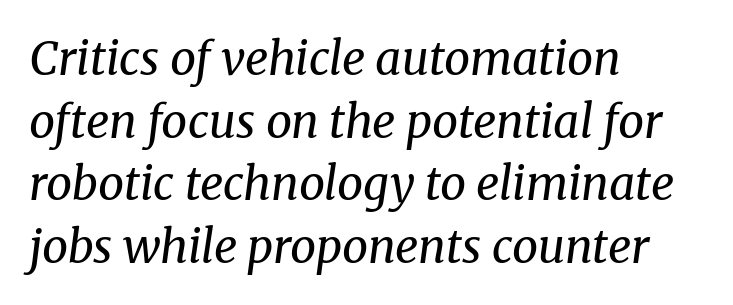
Is the type slanted? Yes — the strokes lean at a clear angle. The glyphs are unaccompanied by any horizontal stroke below them. Rows of type keep a routine distance in the vertical direction. Typeset ragged right — the left edge is the straight one.
